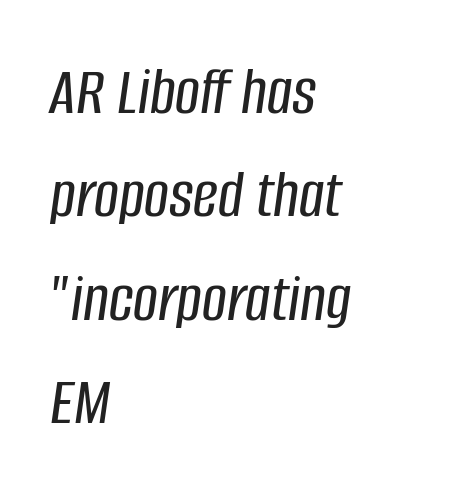
Q: Is the text italic (slanted)? A: Yes, it leans right by about 8 degrees.
Q: Is the text underlined? A: No.
Q: How is the paragraph aligned? A: Left-aligned.
Q: Is the spacing between letters normal or unusually wide? A: Normal.
Q: Is the spacing between lines tight, normal or loose? A: Normal.
Q: Width (condensed, normal, or wide)? A: Condensed.
Q: Stroke contrast? A: Low.
Q: x-height? A: Large.
Q: Monospaced? A: No.
